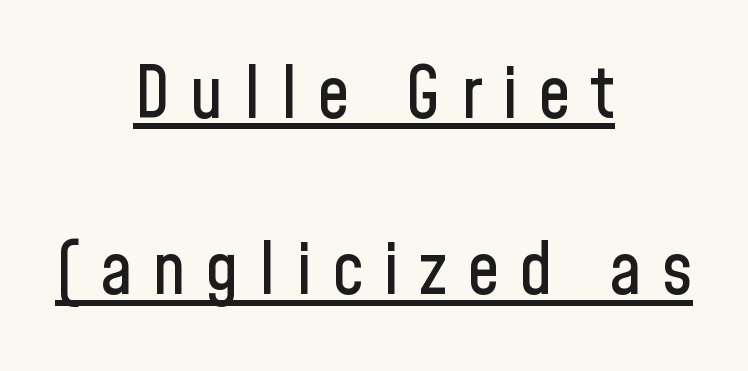
The image shows 72 px condensed sans-serif type, upright; set centered, loose line spacing (2.45x), unusually wide letter spacing (+0.28 em), underlined; low stroke contrast and a medium x-height.
